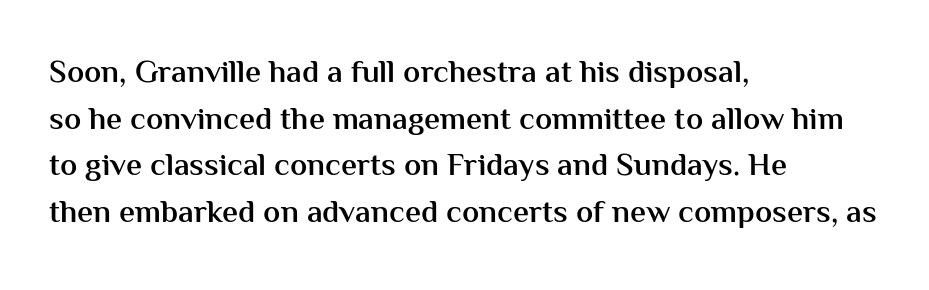
The image shows 32 px semibold sans-serif type, upright; set left-aligned, normal line spacing (1.46x), normal letter spacing, not underlined; medium stroke contrast and a medium x-height.
